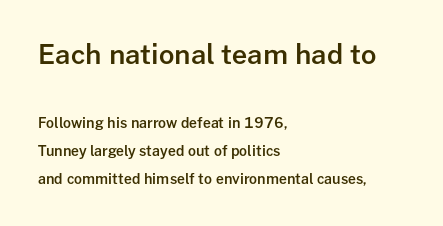
Is the lower block the larger one? No — the upper block carries the bigger type. A fair bit of extra ink — the face is semibold, not bold. The baseline area is clear. How are the letters spaced? Ordinarily, with no added tracking. Nope, not italic — everything's standing straight.
